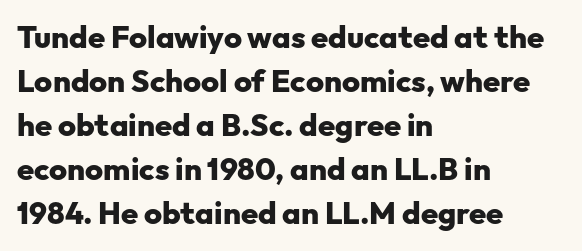
Bold? Absolutely — the strokes are thick and heavy. It's the straight-up-and-down kind of type. The letters carry no serifs — their stems end cleanly without finishing strokes. Honestly, the row spacing looks completely unremarkable. Looks like regular typesetting: each glyph gets only the width it needs.
